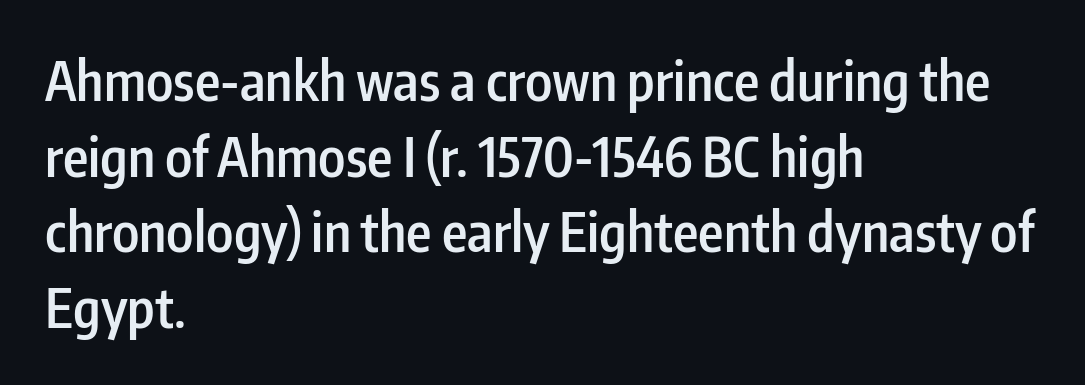
The image shows 54 px semibold, condensed sans-serif type, upright; set left-aligned, normal line spacing (1.4x), normal letter spacing, not underlined; low stroke contrast and a medium x-height.
